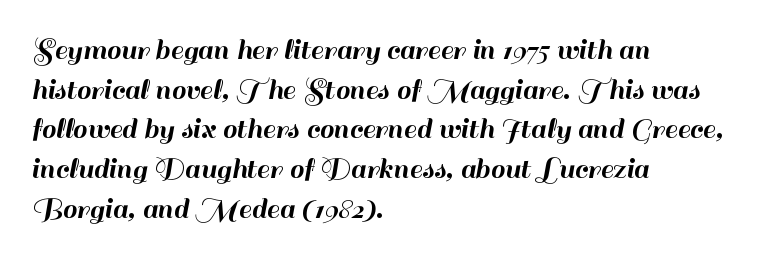
Q: Is the text italic (slanted)? A: Yes.
Q: Is the typeface a serif or a sans-serif typeface? A: Sans-serif.
Q: Is the text underlined? A: No.
Q: How is the paragraph aligned? A: Left-aligned.
Q: Is the spacing between letters normal or unusually wide? A: Normal.
Q: Width (condensed, normal, or wide)? A: Normal.
Q: Stroke contrast? A: High.
Q: x-height? A: Small.
Q: Monospaced? A: No.
